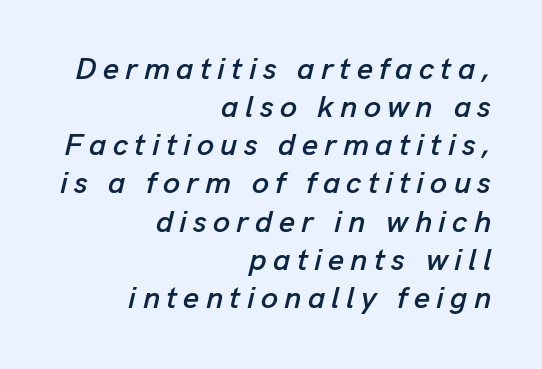
Q: Is the text italic (slanted)? A: Yes, it leans right by about 13 degrees.
Q: Is the text underlined? A: No.
Q: How is the paragraph aligned? A: Right-aligned.
Q: Is the spacing between letters normal or unusually wide? A: Unusually wide.
Q: Width (condensed, normal, or wide)? A: Normal.
Q: Stroke contrast? A: Low.
Q: x-height? A: Medium.
Q: Monospaced? A: No.
